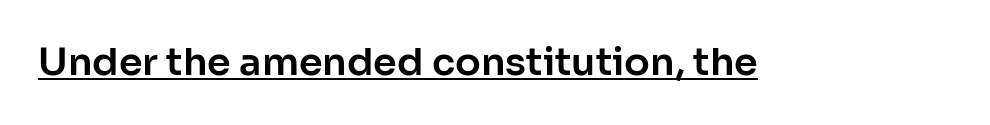
Q: Is the text italic (slanted)? A: No, it is upright.
Q: Is the typeface a serif or a sans-serif typeface? A: Sans-serif.
Q: Is the text underlined? A: Yes.
Q: Is the spacing between letters normal or unusually wide? A: Normal.
Q: Width (condensed, normal, or wide)? A: Normal.
Q: Stroke contrast? A: Low.
Q: x-height? A: Medium.
Q: Monospaced? A: No.
